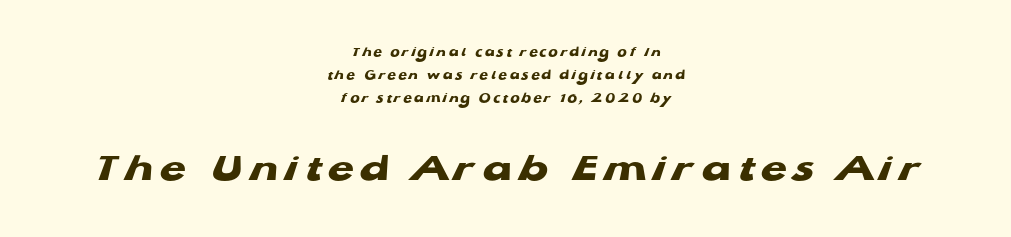
The image shows 42 px heavy, wide sans-serif type; set centered, normal line spacing (1.66x), not underlined; the second (bottom) block is 3.0x larger; low stroke contrast and a medium x-height.
